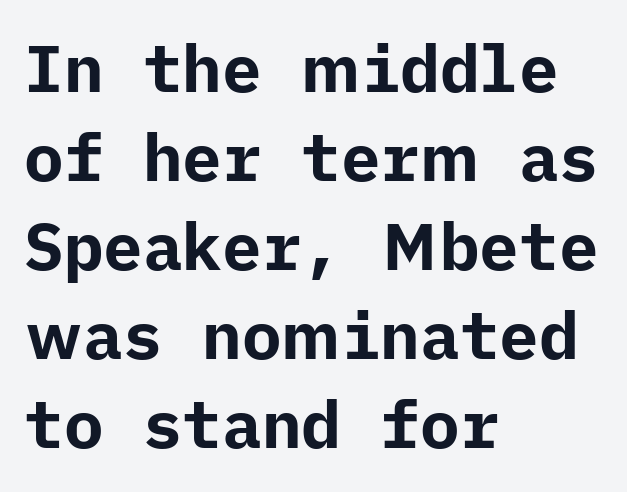
{"serif": "no", "italic": "no", "bold": "yes", "weight": "bold", "width": "normal", "stroke_contrast": "low", "x_height": "medium", "underline": "no", "align": "left", "line_spacing": "normal", "line_spacing_ratio": 1.35, "letter_spacing": "normal", "letter_spacing_em": 0.0, "glyph_px": 66}
